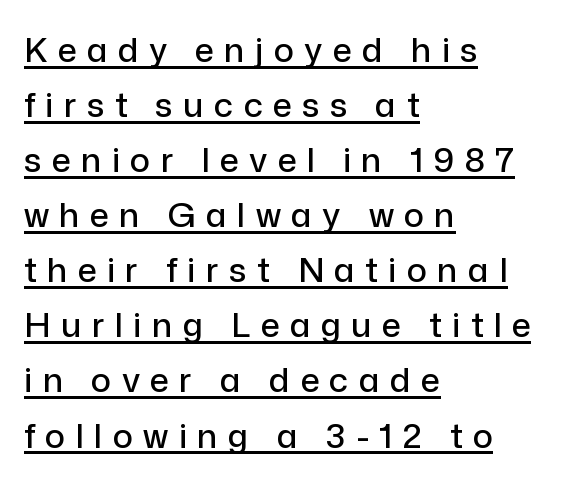
What's the leading like? Ordinary, nothing unusual. You could not count columns in this text — the font is proportionally spaced. Type style note: lacks serifs. Letter spacing: wide.
